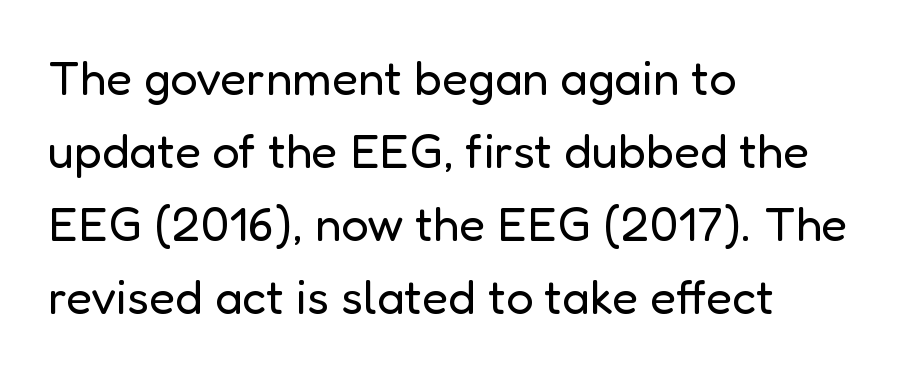
Q: Is the text bold? A: No.
Q: Is the text italic (slanted)? A: No, it is upright.
Q: Is the typeface a serif or a sans-serif typeface? A: Sans-serif.
Q: Is the text underlined? A: No.
Q: How is the paragraph aligned? A: Left-aligned.
Q: Is the spacing between letters normal or unusually wide? A: Normal.
Q: Is the spacing between lines tight, normal or loose? A: Normal.
Q: Width (condensed, normal, or wide)? A: Normal.
Q: Stroke contrast? A: Low.
Q: x-height? A: Medium.
Q: Monospaced? A: No.
